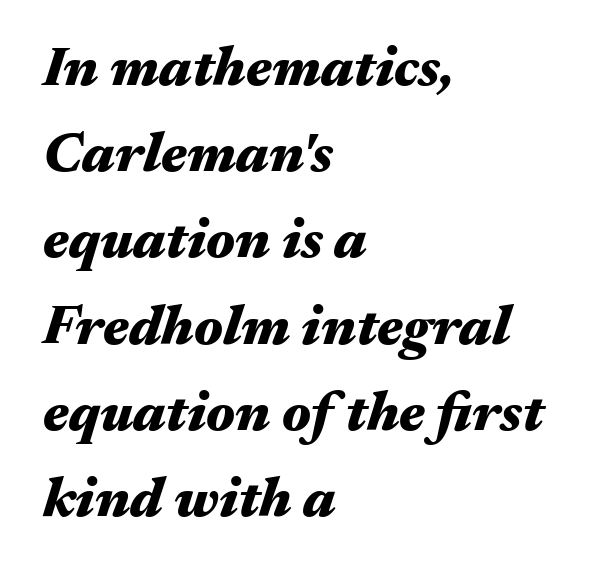
The image shows 56 px heavy, wide type, italic (leaning right); set left-aligned, normal line spacing (1.54x), normal letter spacing, not underlined; medium stroke contrast and a medium x-height.
